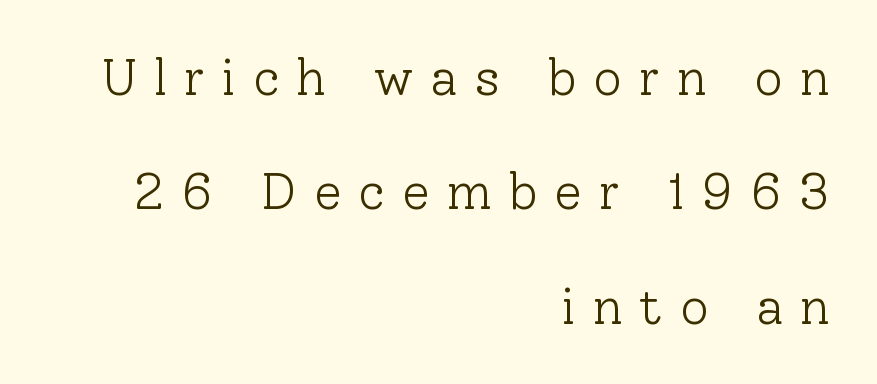
Q: Is the text bold? A: No.
Q: Is the text italic (slanted)? A: No, it is upright.
Q: Is the typeface a serif or a sans-serif typeface? A: Serif.
Q: Is the text underlined? A: No.
Q: How is the paragraph aligned? A: Right-aligned.
Q: Is the spacing between letters normal or unusually wide? A: Unusually wide.
Q: Is the spacing between lines tight, normal or loose? A: Loose.
Q: Width (condensed, normal, or wide)? A: Normal.
Q: Stroke contrast? A: Low.
Q: x-height? A: Medium.
Q: Monospaced? A: No.
